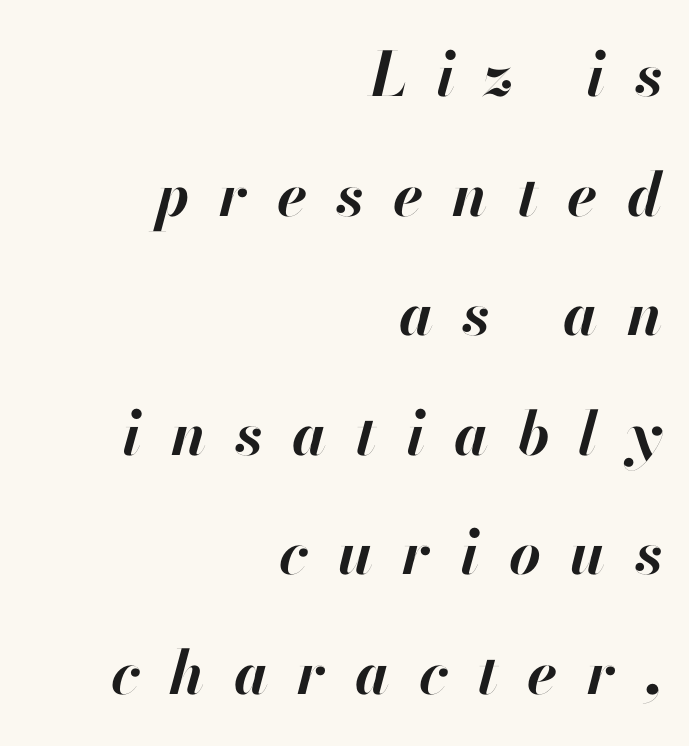
How heavy is the stroke? Heavy — this is a bold. Is the type slanted? Yes — the strokes lean at a clear angle. A typesetter would call this leading open, well beyond the default. Substantial extra tracking has been applied to these lines. Do the characters align in a grid? No, the font is proportional.
